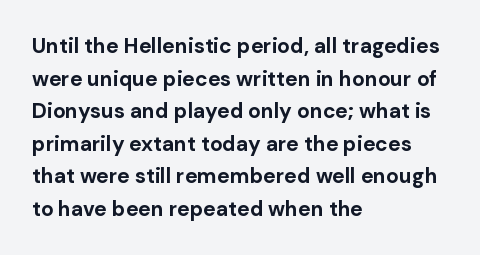
{"italic": "no", "bold": "yes", "underline": "no", "align": "left", "line_spacing": "normal", "line_spacing_ratio": 1.55, "letter_spacing": "normal", "letter_spacing_em": 0.0, "glyph_px": 21}
